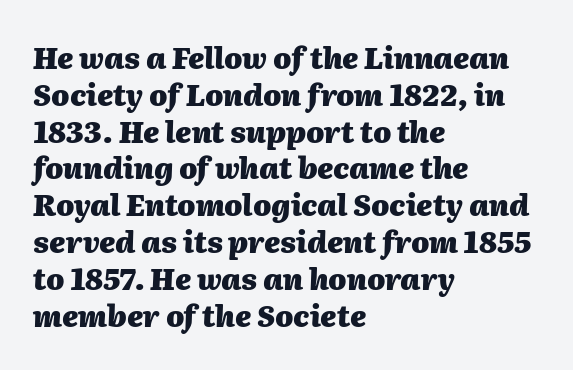
Q: Is the text bold? A: Yes.
Q: Is the text italic (slanted)? A: Yes, it leans right by about 2 degrees.
Q: Is the text underlined? A: No.
Q: How is the paragraph aligned? A: Left-aligned.
Q: Is the spacing between letters normal or unusually wide? A: Normal.
Q: Is the spacing between lines tight, normal or loose? A: Normal.
Q: Width (condensed, normal, or wide)? A: Normal.
Q: Stroke contrast? A: Medium.
Q: x-height? A: Medium.
Q: Monospaced? A: No.
